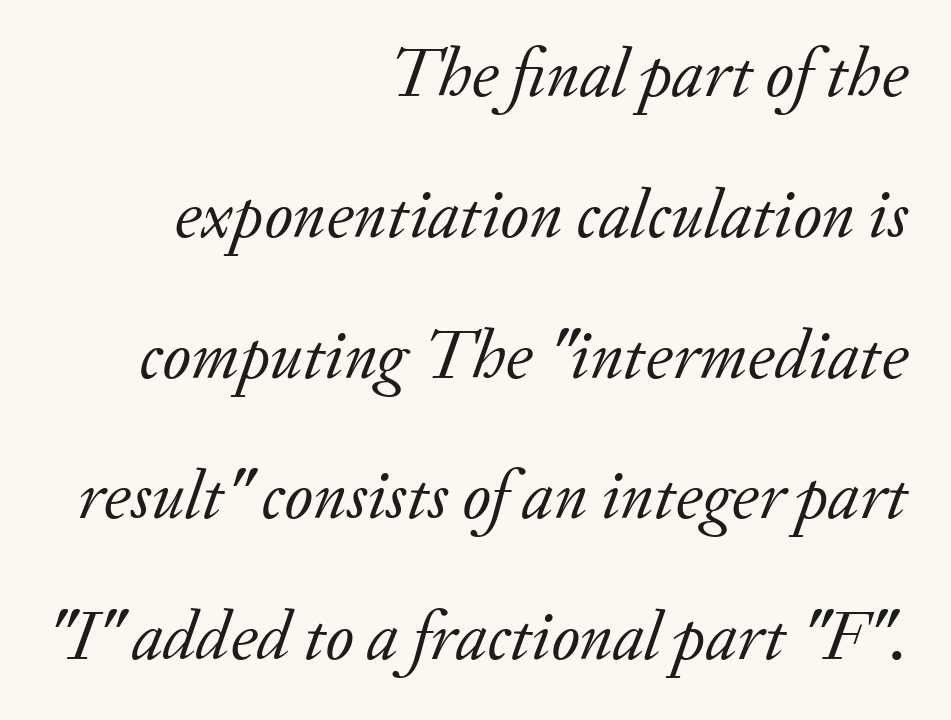
Default kerning and tracking; the words read as compact shapes. Compared with a typical body face, this is equally light or lighter still. Italic? Definitely — the glyphs are oblique. A bare baseline throughout the passage.
